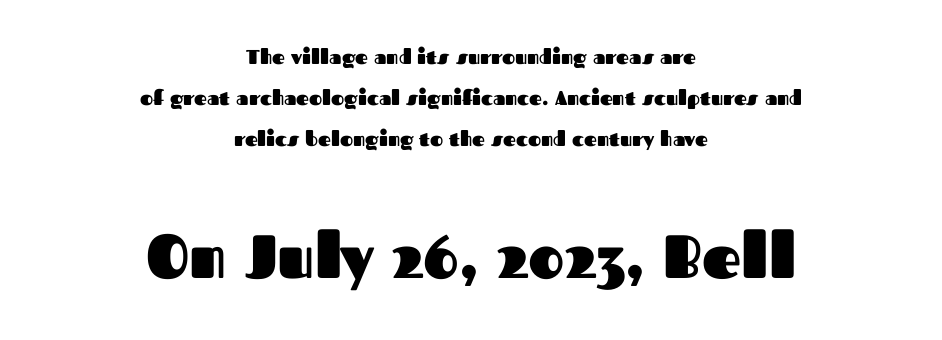
{"serif": "no", "italic": "no", "bold": "yes", "weight": "heavy", "width": "normal", "stroke_contrast": "medium", "x_height": "medium", "monospaced": "no", "underline": "no", "align": "center", "line_spacing": "loose", "line_spacing_ratio": 2.04, "letter_spacing": "normal", "letter_spacing_em": 0.0, "larger_block": "second", "size_ratio": 3.05, "glyph_px": 61}
